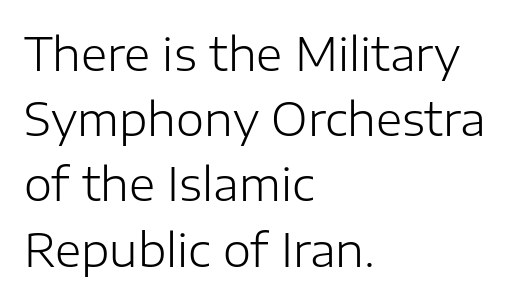
{"serif": "no", "italic": "no", "bold": "no", "weight": "light", "width": "normal", "stroke_contrast": "low", "x_height": "medium", "monospaced": "no", "underline": "no", "align": "left", "line_spacing": "normal", "line_spacing_ratio": 1.45, "letter_spacing": "normal", "letter_spacing_em": 0.0, "glyph_px": 45}
